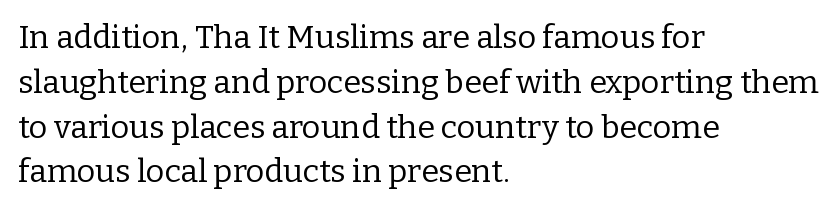
When letters stand straight like this, we call the style roman or upright. Short note: letters normally spaced. Horizontally, the lines are justified to the leading edge only. Proportional: the letters do not fall into vertical columns.
